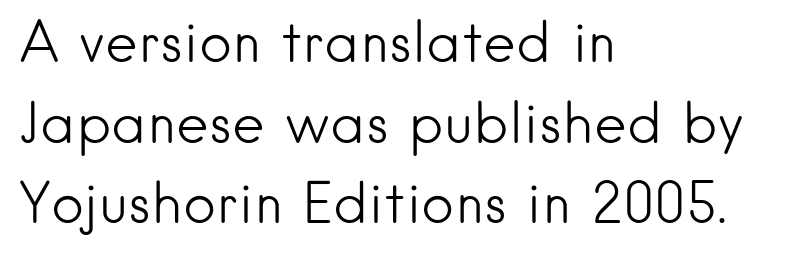
{"serif": "no", "italic": "no", "bold": "no", "weight": "light", "width": "normal", "stroke_contrast": "low", "x_height": "small", "monospaced": "no", "underline": "no", "align": "left", "line_spacing": "normal", "line_spacing_ratio": 1.44, "letter_spacing": "normal", "letter_spacing_em": 0.0, "glyph_px": 56}
